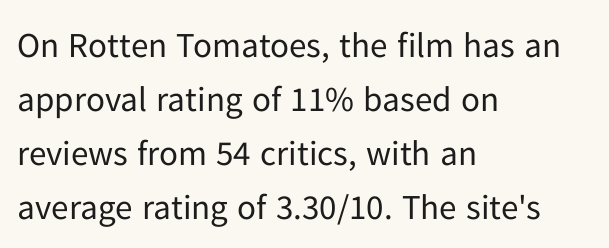
The glyphs are unaccompanied by any horizontal stroke below them. Regarding serifs, this sample does without them. The designer left line spacing at the default. What stands out about the letter spacing? Nothing — it is the standard amount. Each letter keeps its own natural width here, so spacing adapts to shape. These lines stack with their left ends in a neat column.
